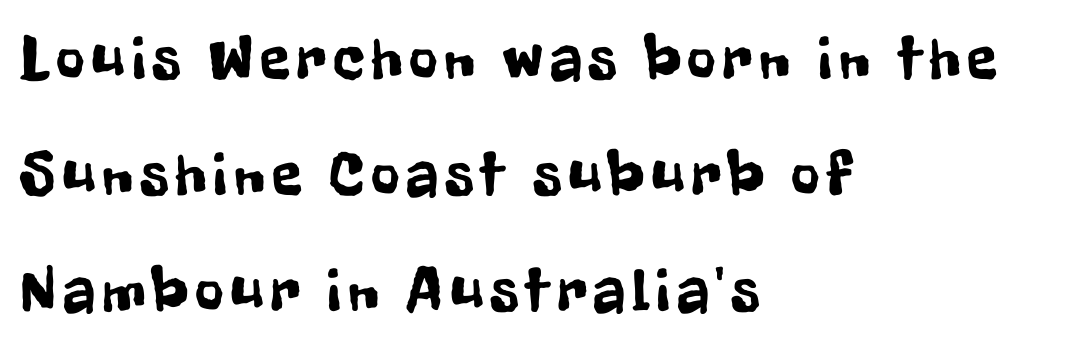
Q: Is the text italic (slanted)? A: No, it is upright.
Q: Is the typeface a serif or a sans-serif typeface? A: Sans-serif.
Q: Is the text underlined? A: No.
Q: How is the paragraph aligned? A: Left-aligned.
Q: Width (condensed, normal, or wide)? A: Condensed.
Q: Stroke contrast? A: Low.
Q: x-height? A: Medium.
Q: Monospaced? A: No.
